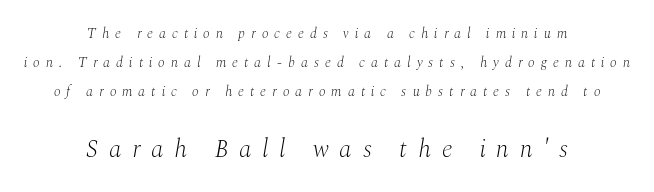
Q: Is the text bold? A: No.
Q: Is the text italic (slanted)? A: Yes, it leans right by about 10 degrees.
Q: Is the text underlined? A: No.
Q: How is the paragraph aligned? A: Centered.
Q: Is the spacing between letters normal or unusually wide? A: Unusually wide.
Q: Is the spacing between lines tight, normal or loose? A: Loose.
Q: Which block of text is set in a larger size, the first (top) or the second (bottom)? A: The second (bottom) one.
